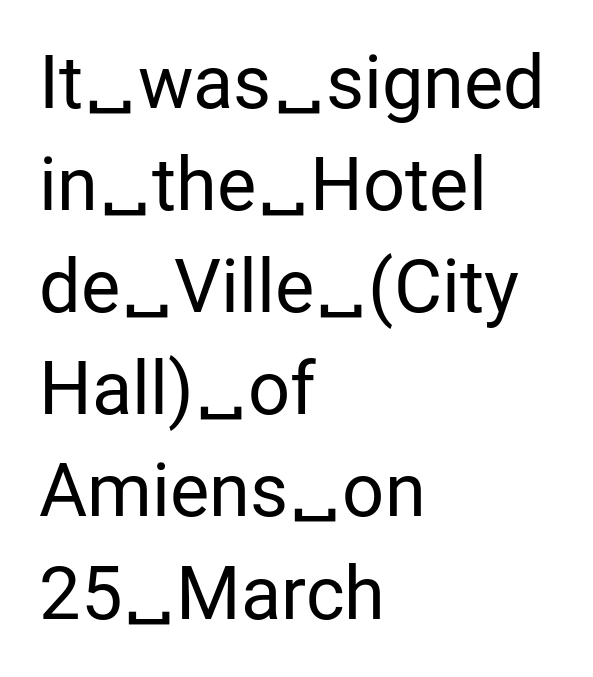
{"serif": "no", "italic": "no", "bold": "no", "weight": "regular", "width": "normal", "stroke_contrast": "low", "x_height": "medium", "monospaced": "no", "underline": "no", "align": "left", "line_spacing": "normal", "line_spacing_ratio": 1.38, "letter_spacing": "normal", "letter_spacing_em": 0.0, "glyph_px": 74}
